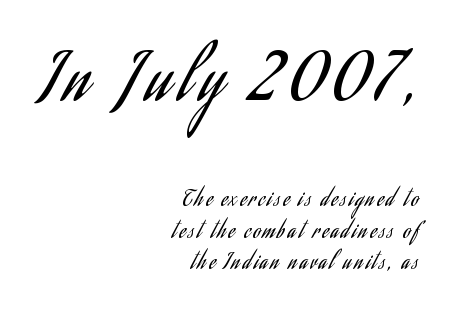
Here the first block reads like a headline and the second like body copy. The string is rendered with underlining switched off. Compared with typical paragraphs, the rows here are spaced about the same. The letters advance in unequal steps, a hallmark of proportional type. The type family on display is of the sans-serif kind.
